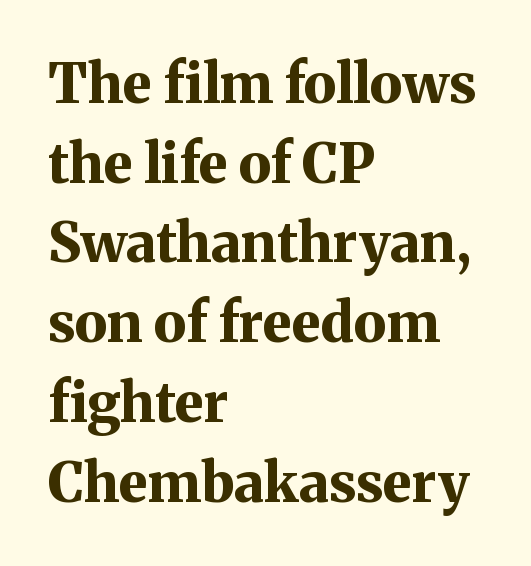
Q: Is the text bold? A: Yes.
Q: Is the text italic (slanted)? A: No, it is upright.
Q: Is the typeface a serif or a sans-serif typeface? A: Serif.
Q: Is the text underlined? A: No.
Q: How is the paragraph aligned? A: Left-aligned.
Q: Is the spacing between letters normal or unusually wide? A: Normal.
Q: Is the spacing between lines tight, normal or loose? A: Normal.
Q: Width (condensed, normal, or wide)? A: Normal.
Q: Stroke contrast? A: Medium.
Q: x-height? A: Medium.
Q: Monospaced? A: No.
